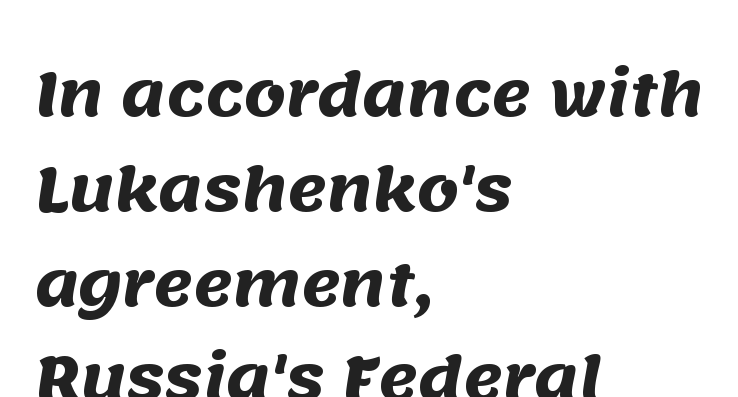
Is this a sans? Yes — the strokes have no serifs. Nobody drew a line under any word here. Proportional: the letters do not fall into vertical columns. Does the weight exceed regular? Yes, all the way to bold. Where is the straight margin? On the left.
